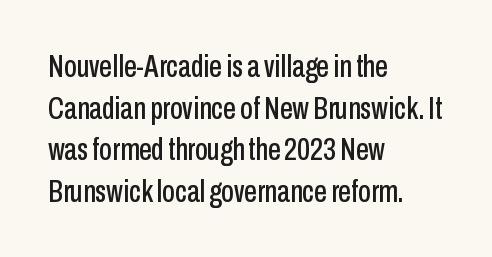
Q: Is the text italic (slanted)? A: No, it is upright.
Q: Is the typeface a serif or a sans-serif typeface? A: Sans-serif.
Q: Is the text underlined? A: No.
Q: How is the paragraph aligned? A: Left-aligned.
Q: Is the spacing between letters normal or unusually wide? A: Normal.
Q: Is the spacing between lines tight, normal or loose? A: Normal.
Q: Width (condensed, normal, or wide)? A: Condensed.
Q: Stroke contrast? A: Low.
Q: x-height? A: Medium.
Q: Monospaced? A: No.
